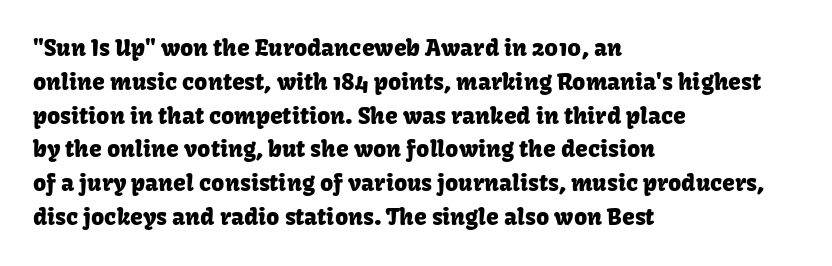
{"italic": "no", "underline": "no", "align": "left", "line_spacing": "normal", "line_spacing_ratio": 1.47, "letter_spacing": "normal", "letter_spacing_em": 0.0, "glyph_px": 23}
